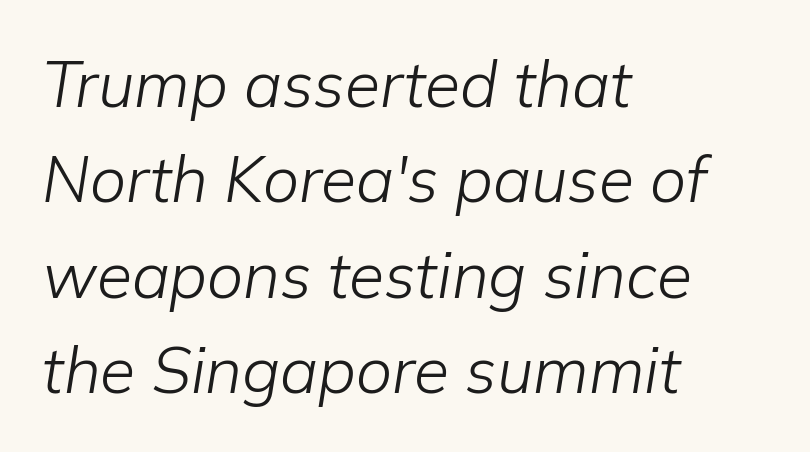
{"italic": "yes", "lean": "right", "slant_degrees": 9, "bold": "no", "weight": "light", "width": "normal", "stroke_contrast": "low", "x_height": "medium", "monospaced": "no", "underline": "no", "align": "left", "line_spacing": "normal", "line_spacing_ratio": 1.49, "letter_spacing": "normal", "letter_spacing_em": 0.0, "glyph_px": 64}
